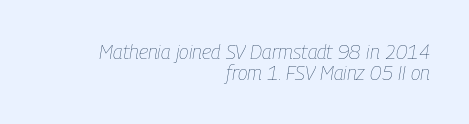
{"italic": "yes", "lean": "right", "slant_degrees": 9, "bold": "no", "underline": "no", "align": "right", "line_spacing": "tight", "line_spacing_ratio": 1.03, "letter_spacing": "normal", "letter_spacing_em": 0.0, "glyph_px": 20}
